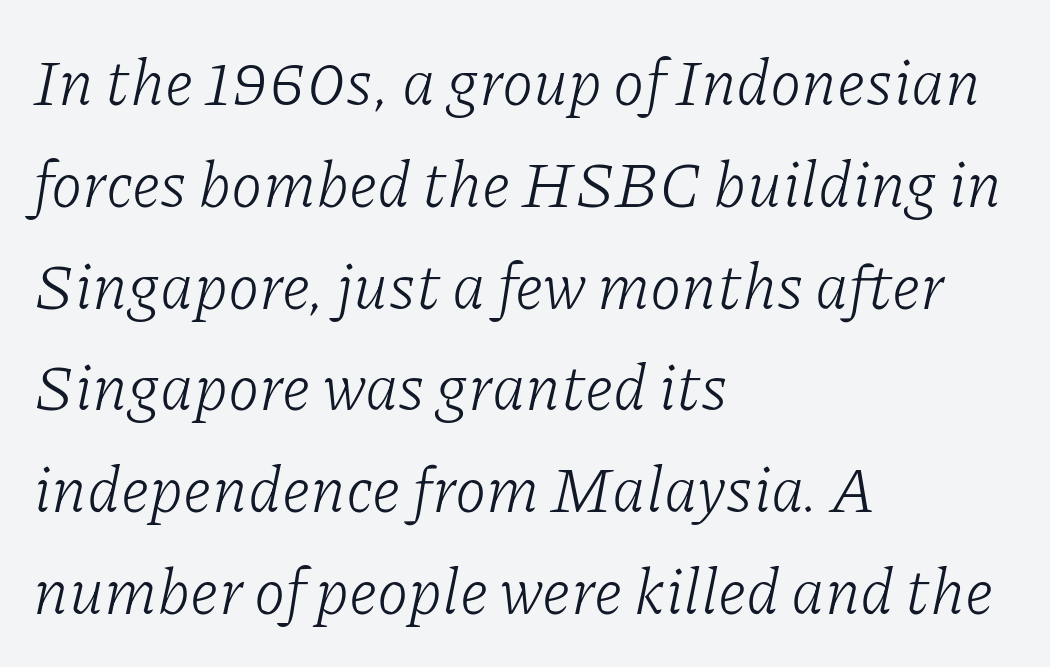
The image shows 64 px light serif type, italic (leaning right); set left-aligned, normal line spacing (1.59x), normal letter spacing, not underlined; low stroke contrast and a medium x-height.
